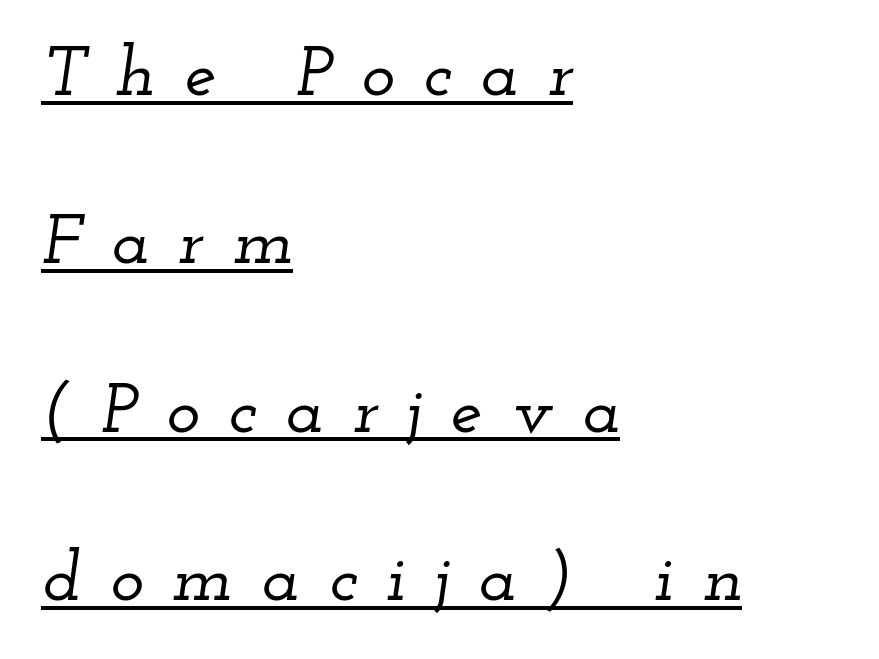
{"serif": "yes", "italic": "yes", "lean": "right", "slant_degrees": 12, "width": "wide", "stroke_contrast": "low", "x_height": "small", "monospaced": "no", "underline": "yes", "align": "left", "line_spacing": "loose", "line_spacing_ratio": 2.37, "letter_spacing": "wide", "letter_spacing_em": 0.41, "glyph_px": 71}
